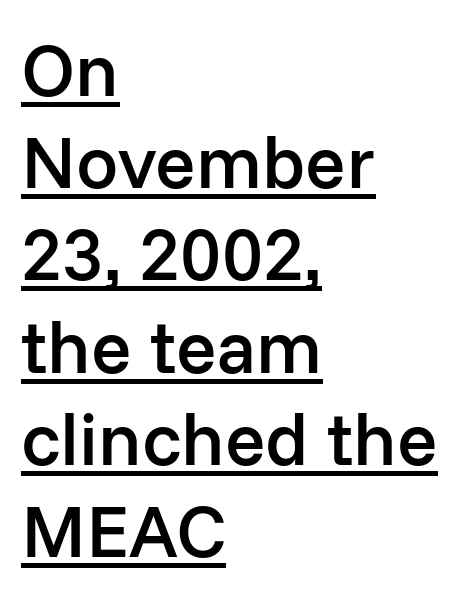
The image shows 75 px semibold sans-serif type, upright; set left-aligned, line spacing 1.23x, normal letter spacing, underlined; low stroke contrast and a medium x-height.
